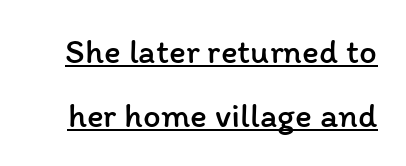
The image shows 35 px regular-weight type, upright; set line spacing 1.83x, normal letter spacing, underlined; low stroke contrast and a medium x-height.
